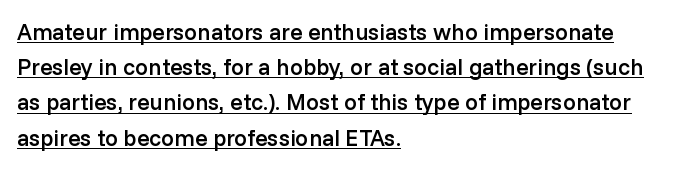
Q: Is the text bold? A: Semi-bold.
Q: Is the text italic (slanted)? A: No, it is upright.
Q: Is the text underlined? A: Yes.
Q: How is the paragraph aligned? A: Left-aligned.
Q: Is the spacing between letters normal or unusually wide? A: Normal.
Q: Is the spacing between lines tight, normal or loose? A: Normal.
